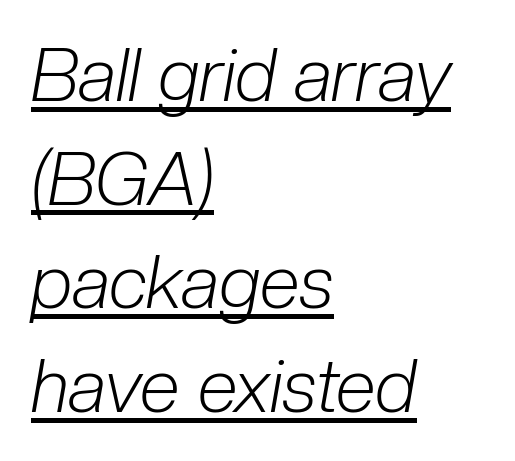
Here the designer chose a conventional face with non-uniform glyph widths. Caption: lettering with a line underneath. Italic? Definitely — the glyphs are oblique. Each new line begins a customary step beneath the previous one. On a weight scale, this lands at 450 or below.
